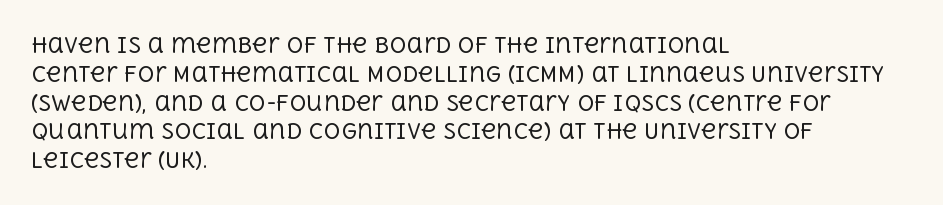
The image shows 21 px text type, upright; set left-aligned, normal line spacing (1.37x), normal letter spacing, not underlined.
